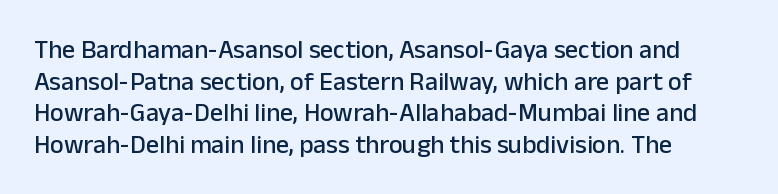
The lettering stays uniformly vertical, giving the passage a roman look. The baseline area is clear. The setting favours the left margin, as ordinary paragraphs usually do. These lines keep a tight, regular rhythm from letter to letter.
